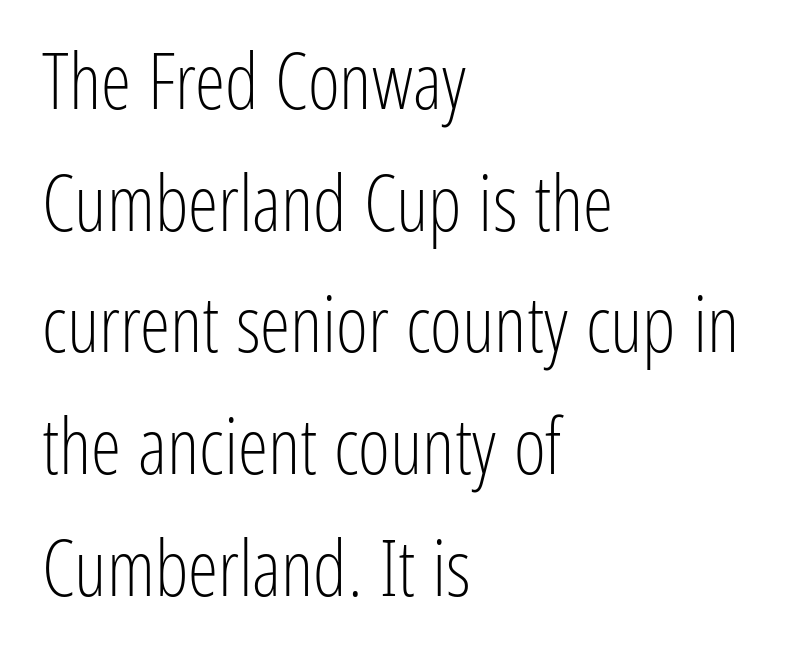
The image shows 77 px light, condensed sans-serif type, upright; set left-aligned, normal line spacing (1.58x), normal letter spacing, not underlined; low stroke contrast and a medium x-height.
